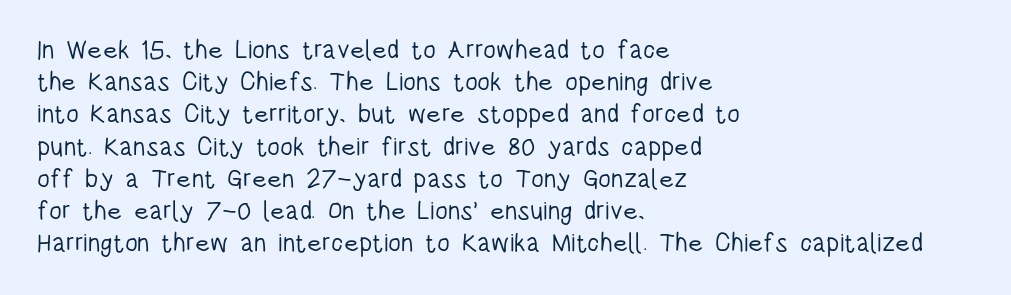
{"italic": "no", "bold": "no", "underline": "no", "align": "left", "line_spacing_ratio": 1.24, "letter_spacing": "normal", "letter_spacing_em": 0.0, "glyph_px": 26}
